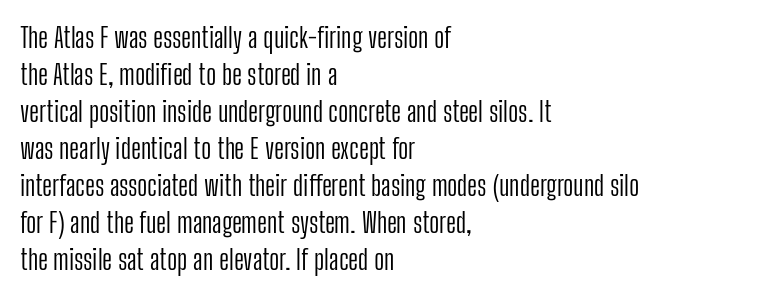
{"serif": "no", "italic": "no", "bold": "no", "weight": "light", "width": "condensed", "stroke_contrast": "low", "x_height": "medium", "monospaced": "no", "underline": "no", "align": "left", "line_spacing": "normal", "line_spacing_ratio": 1.32, "letter_spacing": "normal", "letter_spacing_em": 0.0, "glyph_px": 28}
